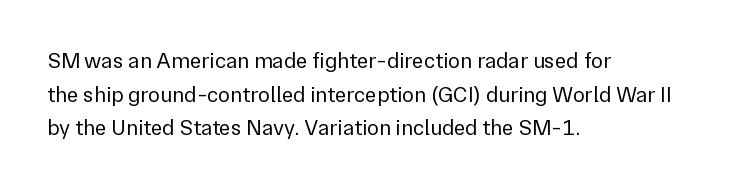
{"italic": "no", "bold": "no", "underline": "no", "align": "left", "line_spacing": "normal", "line_spacing_ratio": 1.53, "letter_spacing": "normal", "letter_spacing_em": 0.0, "glyph_px": 22}
